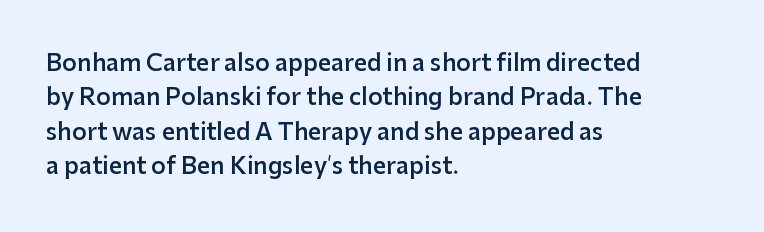
The setting favours the left margin, as ordinary paragraphs usually do. Words float on clear page, feet unadorned. If you measured baseline to baseline, you'd find a middling distance. These words are printed semibold, heavier than regular yet not bold. Does the lettering tilt? It doesn't — this is upright.
